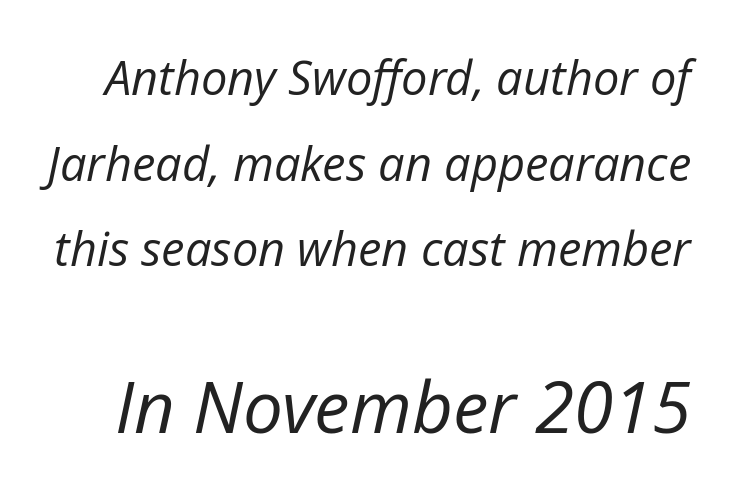
The image shows 71 px regular-weight type, italic (leaning right); set line spacing 1.82x, normal letter spacing, not underlined; the second (bottom) block is 1.51x larger; low stroke contrast and a medium x-height.
